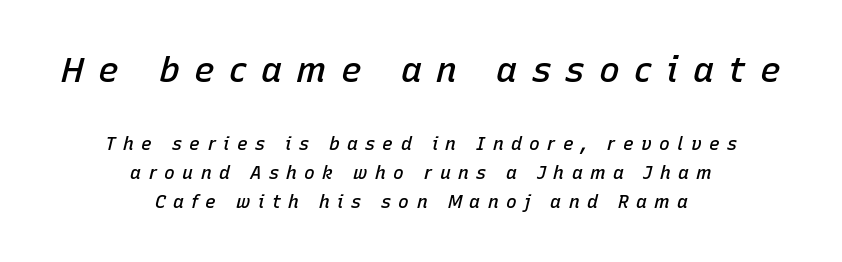
These lines are rendered in a variable-pitch font. The passage shown stacks its lines at a standard gap. Beneath every word, the page is bare. This rendering widens character spacing well past its baseline value. Posture: slanted. The whitespace from short lines is split evenly between both sides.
